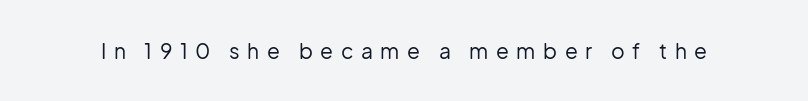
The face used here is rendered with a markedly widened letterfit. The face looks like a standard text weight, possibly lighter. Plain, unruled lines of type. Designer's note — italics off, roman on.
